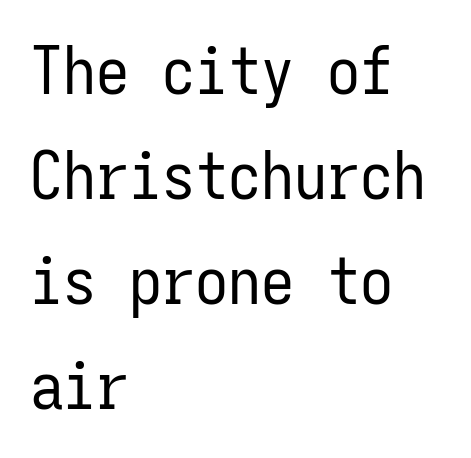
Q: Is the text bold? A: No.
Q: Is the text italic (slanted)? A: No, it is upright.
Q: Is the typeface a serif or a sans-serif typeface? A: Sans-serif.
Q: Is the text underlined? A: No.
Q: How is the paragraph aligned? A: Left-aligned.
Q: Is the spacing between letters normal or unusually wide? A: Normal.
Q: Is the spacing between lines tight, normal or loose? A: Normal.
Q: Width (condensed, normal, or wide)? A: Condensed.
Q: Stroke contrast? A: Low.
Q: x-height? A: Medium.
Q: Monospaced? A: Yes.
